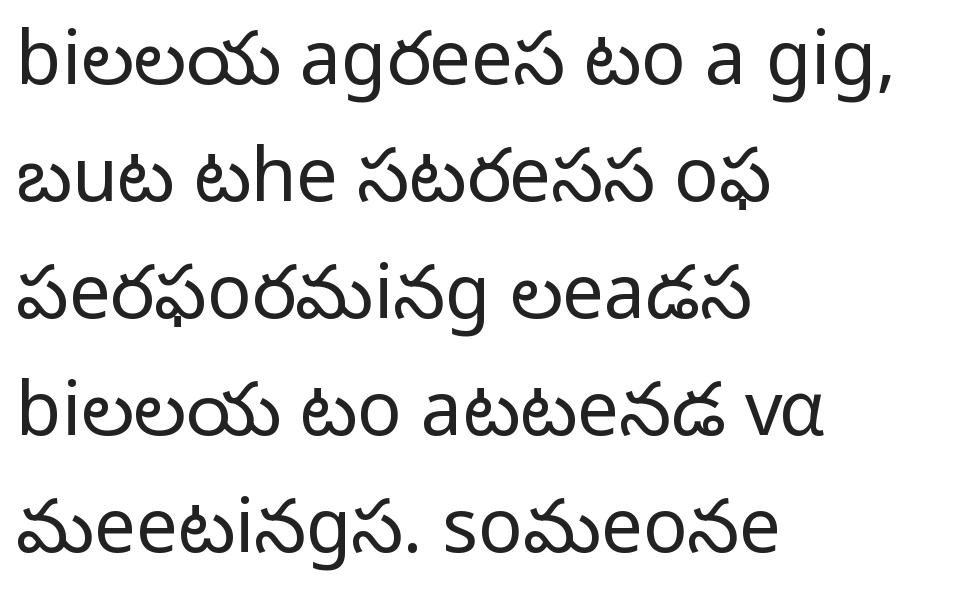
Q: Is the text bold? A: No.
Q: Is the text italic (slanted)? A: No, it is upright.
Q: Is the typeface a serif or a sans-serif typeface? A: Sans-serif.
Q: Is the text underlined? A: No.
Q: How is the paragraph aligned? A: Left-aligned.
Q: Is the spacing between letters normal or unusually wide? A: Normal.
Q: Is the spacing between lines tight, normal or loose? A: Normal.
Q: Width (condensed, normal, or wide)? A: Normal.
Q: Stroke contrast? A: Low.
Q: x-height? A: Medium.
Q: Monospaced? A: No.
